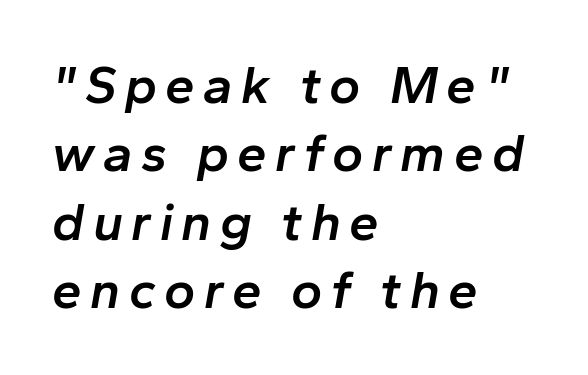
Q: Is the text bold? A: Semi-bold.
Q: Is the text italic (slanted)? A: Yes, it leans right by about 10 degrees.
Q: Is the text underlined? A: No.
Q: How is the paragraph aligned? A: Left-aligned.
Q: Is the spacing between lines tight, normal or loose? A: Normal.
Q: Width (condensed, normal, or wide)? A: Normal.
Q: Stroke contrast? A: Low.
Q: x-height? A: Medium.
Q: Monospaced? A: No.
